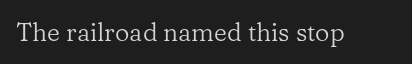
{"italic": "no", "bold": "no", "underline": "no", "letter_spacing": "normal", "letter_spacing_em": 0.0, "glyph_px": 25}
